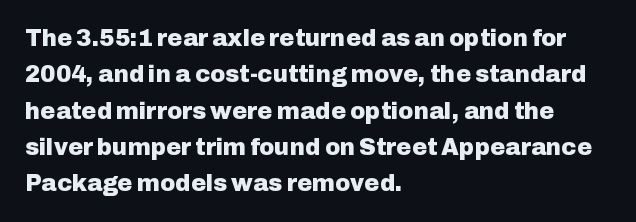
The text block is weighted toward the left margin, trailing off unevenly rightward. These lines carry a lot of weight — the face is fully bold. The letters stand upright; this is a roman face. Each row of text sits above clean, open space. This rendering leaves character spacing at its baseline value.
